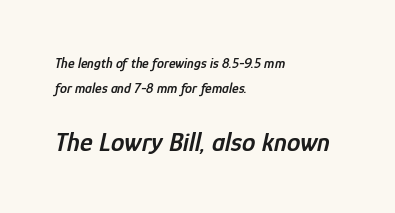
Q: Is the text bold? A: Semi-bold.
Q: Is the text italic (slanted)? A: Yes, it leans right by about 12 degrees.
Q: Is the text underlined? A: No.
Q: How is the paragraph aligned? A: Left-aligned.
Q: Is the spacing between letters normal or unusually wide? A: Normal.
Q: Which block of text is set in a larger size, the first (top) or the second (bottom)? A: The second (bottom) one.
